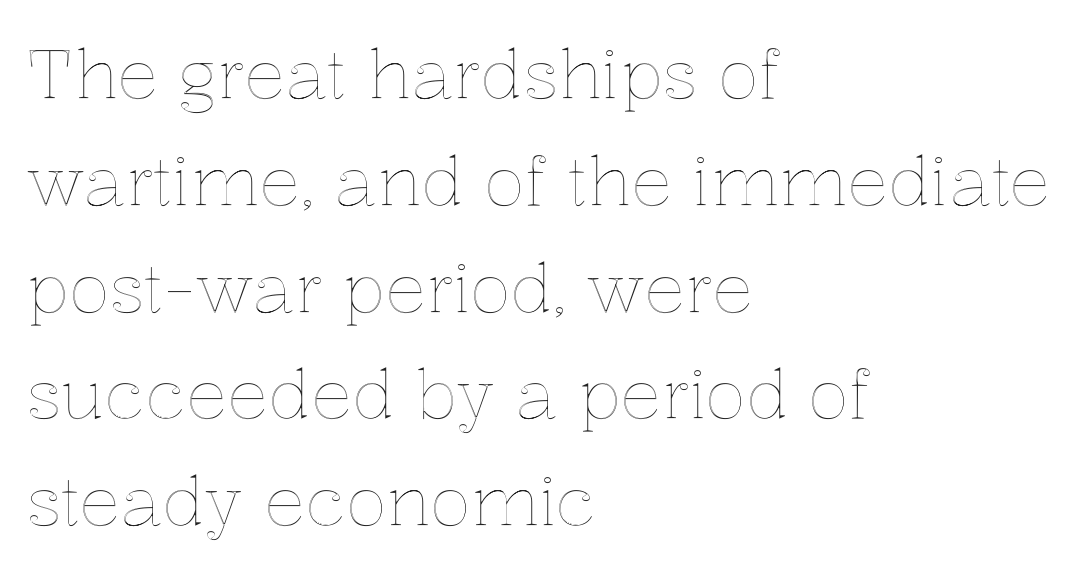
Q: Is the text italic (slanted)? A: No, it is upright.
Q: Is the text underlined? A: No.
Q: How is the paragraph aligned? A: Left-aligned.
Q: Is the spacing between letters normal or unusually wide? A: Normal.
Q: Is the spacing between lines tight, normal or loose? A: Normal.
Q: Width (condensed, normal, or wide)? A: Normal.
Q: x-height? A: Medium.
Q: Monospaced? A: No.
